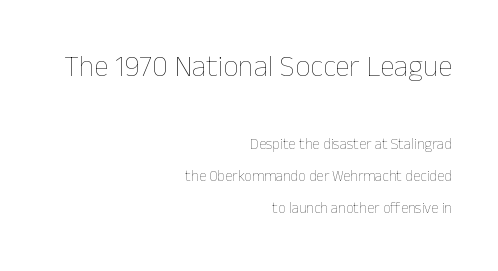
The image shows 30 px thin type, upright; set right-aligned, loose line spacing (2.14x), normal letter spacing, not underlined; the first (top) block is 2.0x larger; low stroke contrast and a medium x-height.
